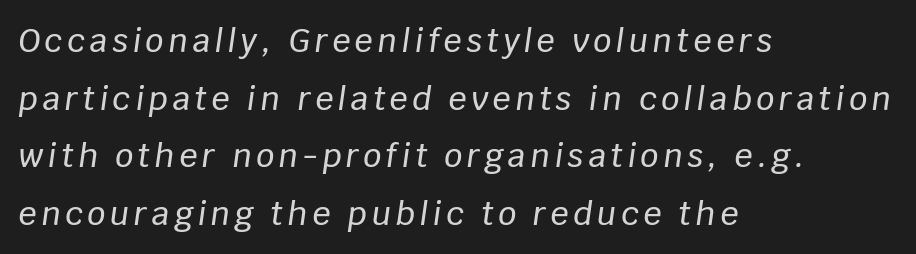
Q: Is the text italic (slanted)? A: Yes, it leans right by about 8 degrees.
Q: Is the text underlined? A: No.
Q: How is the paragraph aligned? A: Left-aligned.
Q: Width (condensed, normal, or wide)? A: Normal.
Q: Stroke contrast? A: Low.
Q: x-height? A: Large.
Q: Monospaced? A: No.
